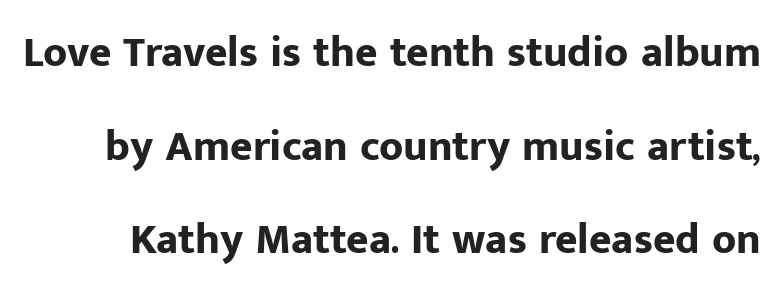
{"serif": "no", "italic": "no", "bold": "yes", "weight": "bold", "width": "normal", "stroke_contrast": "low", "x_height": "medium", "monospaced": "no", "underline": "no", "line_spacing": "loose", "line_spacing_ratio": 2.18, "letter_spacing": "normal", "letter_spacing_em": 0.0, "glyph_px": 43}
